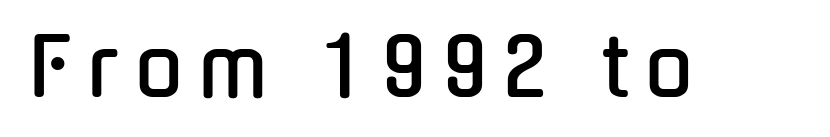
Q: Is the text italic (slanted)? A: No, it is upright.
Q: Is the typeface a serif or a sans-serif typeface? A: Sans-serif.
Q: Is the text underlined? A: No.
Q: Width (condensed, normal, or wide)? A: Condensed.
Q: Stroke contrast? A: Low.
Q: x-height? A: Medium.
Q: Monospaced? A: No.
